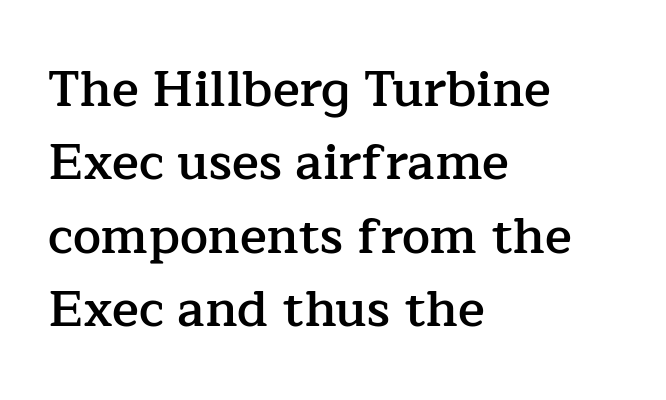
{"serif": "yes", "italic": "no", "bold": "semi", "weight": "semibold", "width": "normal", "stroke_contrast": "low", "x_height": "medium", "monospaced": "no", "underline": "no", "align": "left", "line_spacing": "normal", "line_spacing_ratio": 1.47, "letter_spacing": "normal", "letter_spacing_em": 0.0, "glyph_px": 50}
